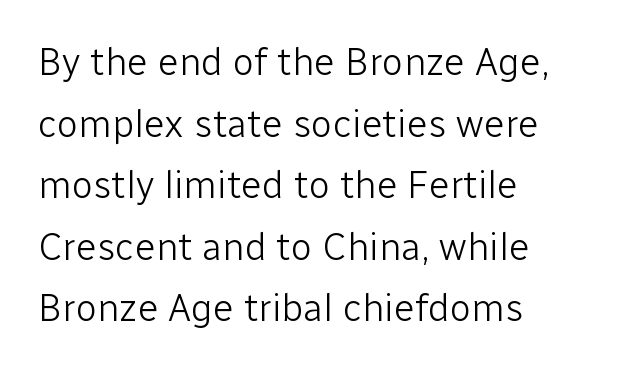
Q: Is the text bold? A: No.
Q: Is the text italic (slanted)? A: No, it is upright.
Q: Is the typeface a serif or a sans-serif typeface? A: Sans-serif.
Q: Is the text underlined? A: No.
Q: How is the paragraph aligned? A: Left-aligned.
Q: Is the spacing between letters normal or unusually wide? A: Normal.
Q: Is the spacing between lines tight, normal or loose? A: Normal.
Q: Width (condensed, normal, or wide)? A: Normal.
Q: Stroke contrast? A: Low.
Q: x-height? A: Medium.
Q: Monospaced? A: No.
